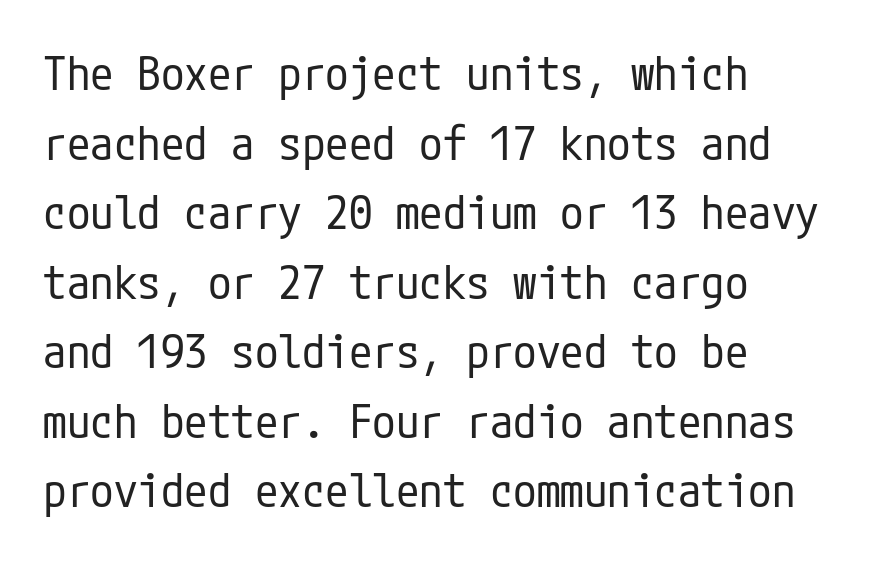
The image shows 47 px regular-weight, condensed sans-serif type, upright; set left-aligned, normal line spacing (1.48x), normal letter spacing, not underlined; low stroke contrast and a medium x-height.
